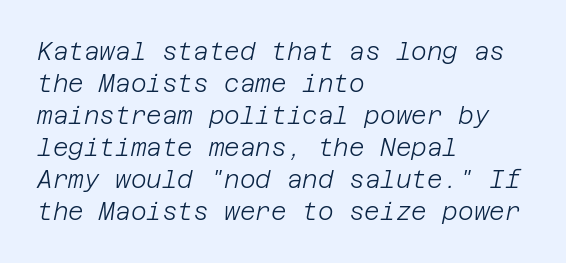
The rag falls on the right side of this text block. Just letters on the line, the space beneath them empty. Quick note: interline space is typical. Tracking here is standard; glyphs follow each other at the usual distance.
